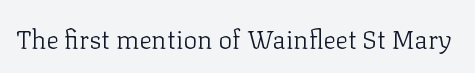
Q: Is the text bold? A: No.
Q: Is the text italic (slanted)? A: No, it is upright.
Q: Is the text underlined? A: No.
Q: Is the spacing between letters normal or unusually wide? A: Normal.
